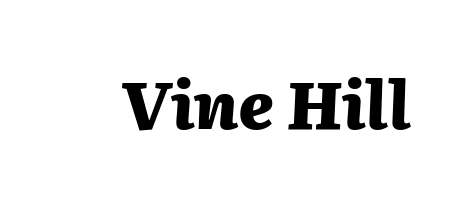
The area under the type is left untouched. Spacing verdict: proportional, widths tailored to each character. Look at the tracking — it's just the regular setting, nothing added. Italic: yes, the glyphs are oblique. The rendering uses a bold face; every stroke is thick and dark.
